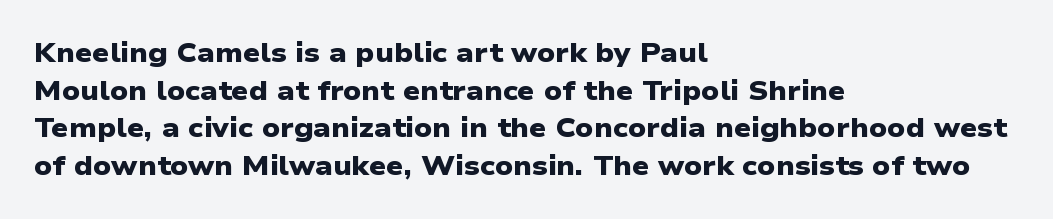
{"bold": "yes", "underline": "no", "align": "left", "line_spacing": "normal", "line_spacing_ratio": 1.39, "letter_spacing": "normal", "letter_spacing_em": 0.0, "glyph_px": 27}
